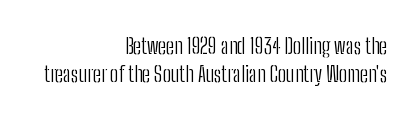
Q: Is the text bold? A: No.
Q: Is the text italic (slanted)? A: No, it is upright.
Q: Is the text underlined? A: No.
Q: How is the paragraph aligned? A: Right-aligned.
Q: Is the spacing between letters normal or unusually wide? A: Normal.
Q: Is the spacing between lines tight, normal or loose? A: Normal.
